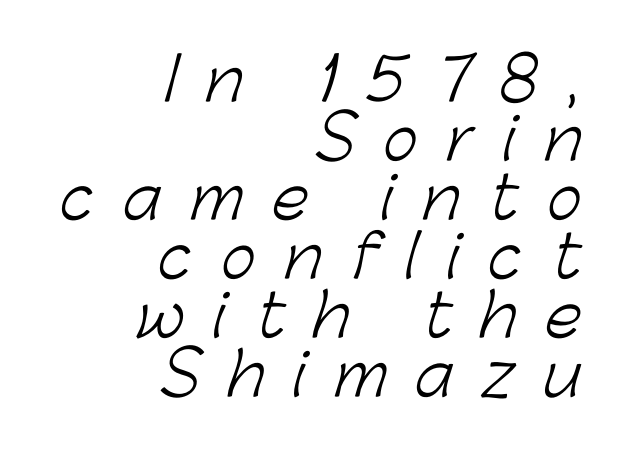
The font family rendered here belongs to the sans-serif group. Does the leading feel generous? Not at all — it's pinched. Compared with typical body copy, the letter spacing here is much looser. This rendering features lettering with no underline.
